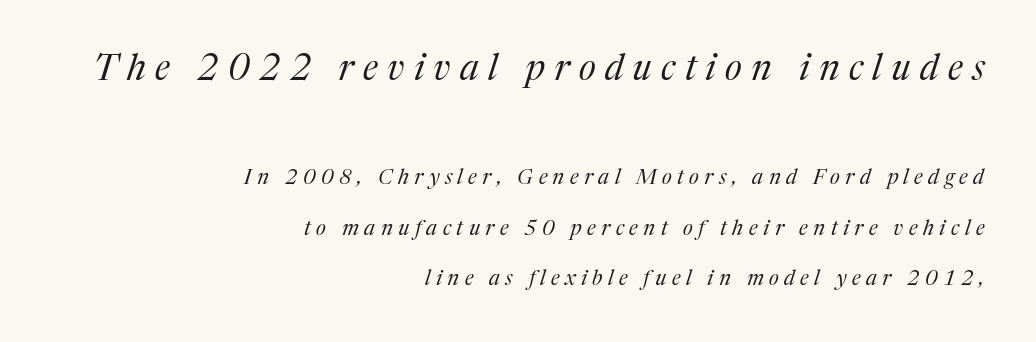
Q: Is the text bold? A: No.
Q: Is the text italic (slanted)? A: Yes, it leans right by about 17 degrees.
Q: Is the typeface a serif or a sans-serif typeface? A: Serif.
Q: Is the text underlined? A: No.
Q: How is the paragraph aligned? A: Right-aligned.
Q: Is the spacing between letters normal or unusually wide? A: Unusually wide.
Q: Is the spacing between lines tight, normal or loose? A: Loose.
Q: Which block of text is set in a larger size, the first (top) or the second (bottom)? A: The first (top) one.
Q: Width (condensed, normal, or wide)? A: Normal.
Q: Stroke contrast? A: Medium.
Q: x-height? A: Medium.
Q: Monospaced? A: No.
